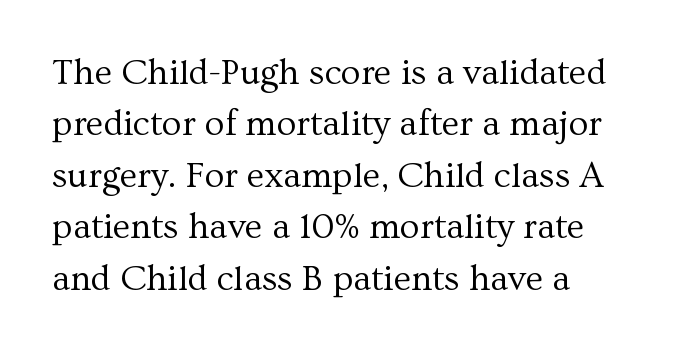
The font sits on the lighter half of the weight spectrum, regular included. In CSS terms this would be text-align: left. Underline: absent. Old-style or modern, the face here clearly has serifs. Short note: letters normally spaced. Honestly, the row spacing looks completely unremarkable.
